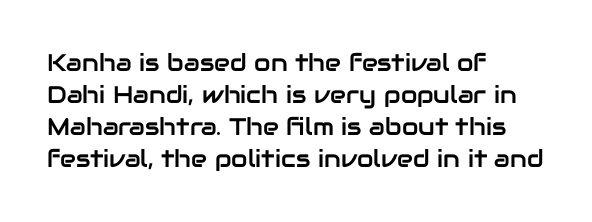
The image shows 24 px text type, upright; set left-aligned, normal line spacing (1.34x), normal letter spacing, not underlined.
